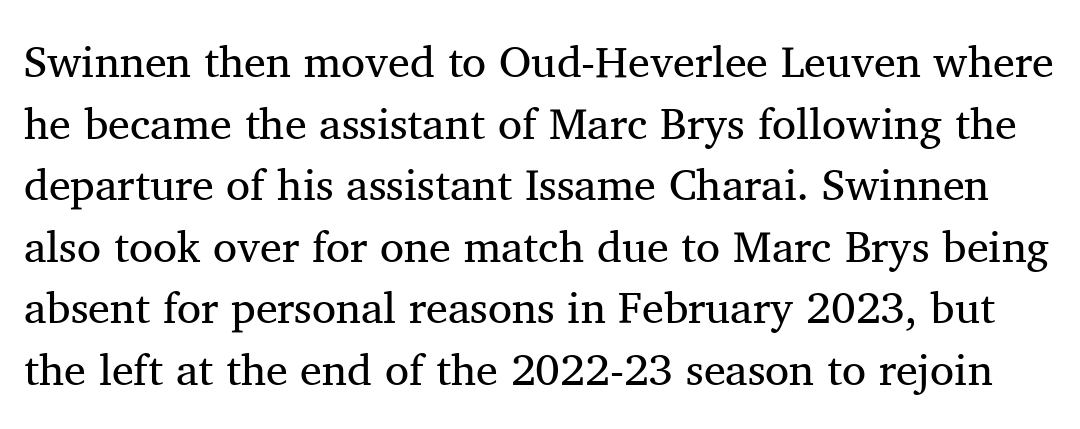
The image shows 44 px regular-weight serif type, upright; set normal line spacing (1.4x), normal letter spacing, not underlined; medium stroke contrast and a medium x-height.
